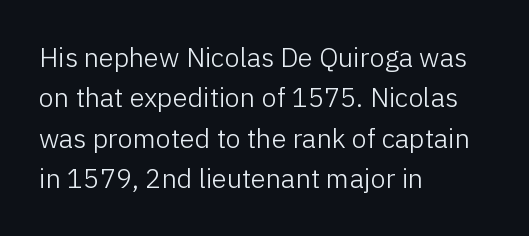
Q: Is the text bold? A: No.
Q: Is the text italic (slanted)? A: No, it is upright.
Q: Is the text underlined? A: No.
Q: How is the paragraph aligned? A: Left-aligned.
Q: Is the spacing between letters normal or unusually wide? A: Normal.
Q: Is the spacing between lines tight, normal or loose? A: Normal.
